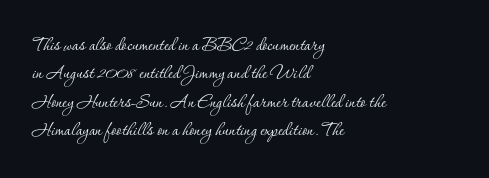
Q: Is the text bold? A: No.
Q: Is the text italic (slanted)? A: Yes.
Q: Is the text underlined? A: No.
Q: How is the paragraph aligned? A: Left-aligned.
Q: Is the spacing between letters normal or unusually wide? A: Normal.
